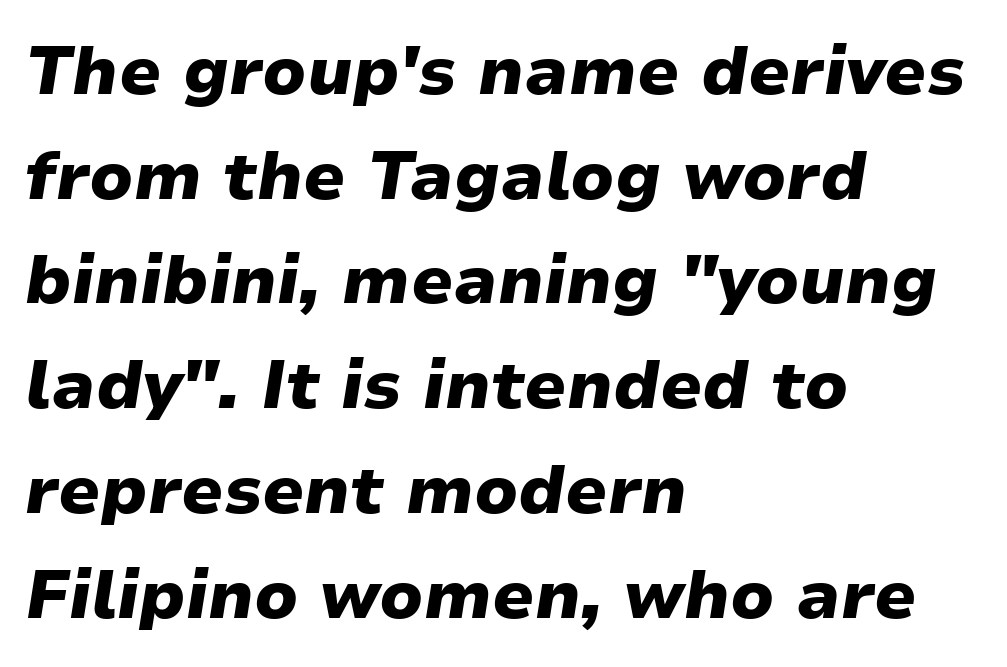
Each letter keeps its own natural width here, so spacing adapts to shape. Its strokes are broad and dark, the hallmark of bold type. Descenders hang freely into open space. Compared with ordinary roman type, these characters are visibly tilted. Letter spacing: default.
